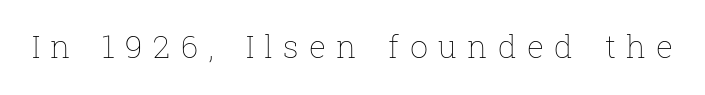
{"italic": "no", "bold": "no", "weight": "thin", "width": "normal", "stroke_contrast": "low", "x_height": "medium", "monospaced": "no", "underline": "no", "letter_spacing": "wide", "letter_spacing_em": 0.32, "glyph_px": 32}
